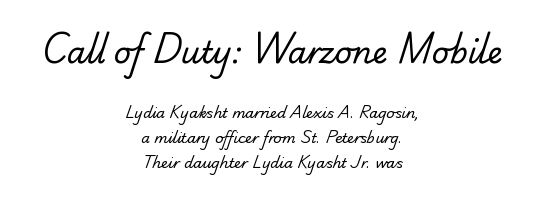
Block one is the big one; block two sits smaller underneath. Stem width sits at or under what a default text font uses. The text block is weighted toward neither margin, spreading evenly from the middle. Each row of text sits above clean, open space.
